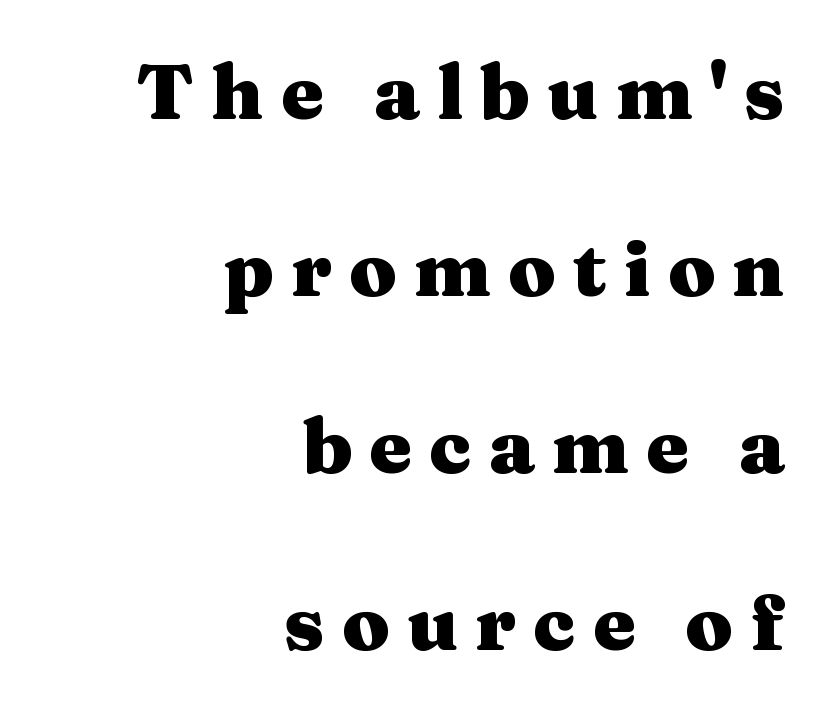
A typesetter would call this proportional, since set widths differ per character. Successive baselines arrive slowly, with a big drop between each. What stands out about the letter spacing? Its width — letters are far apart. Serif or sans? Serif — the stroke terminals have little feet.
